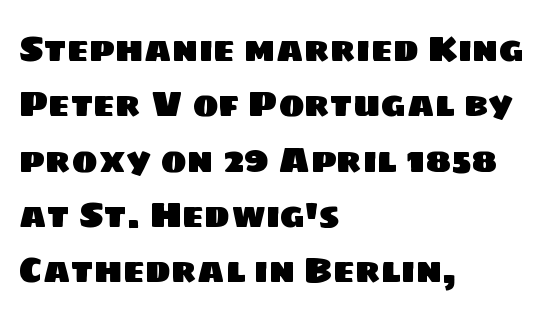
Q: Is the typeface a serif or a sans-serif typeface? A: Sans-serif.
Q: Is the text underlined? A: No.
Q: How is the paragraph aligned? A: Left-aligned.
Q: Is the spacing between letters normal or unusually wide? A: Normal.
Q: Is the spacing between lines tight, normal or loose? A: Normal.
Q: Width (condensed, normal, or wide)? A: Normal.
Q: Stroke contrast? A: Low.
Q: x-height? A: Large.
Q: Monospaced? A: No.
